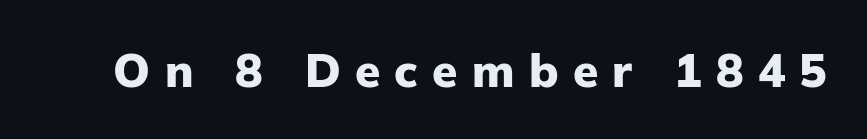
Here the designer chose a conventional face with non-uniform glyph widths. The foot of each line stays bare and open. Vertical strokes here are truly vertical. Unlike a traditional serif, this face leaves its strokes unadorned. You'd pick this weight for a headline — it's a proper bold.
